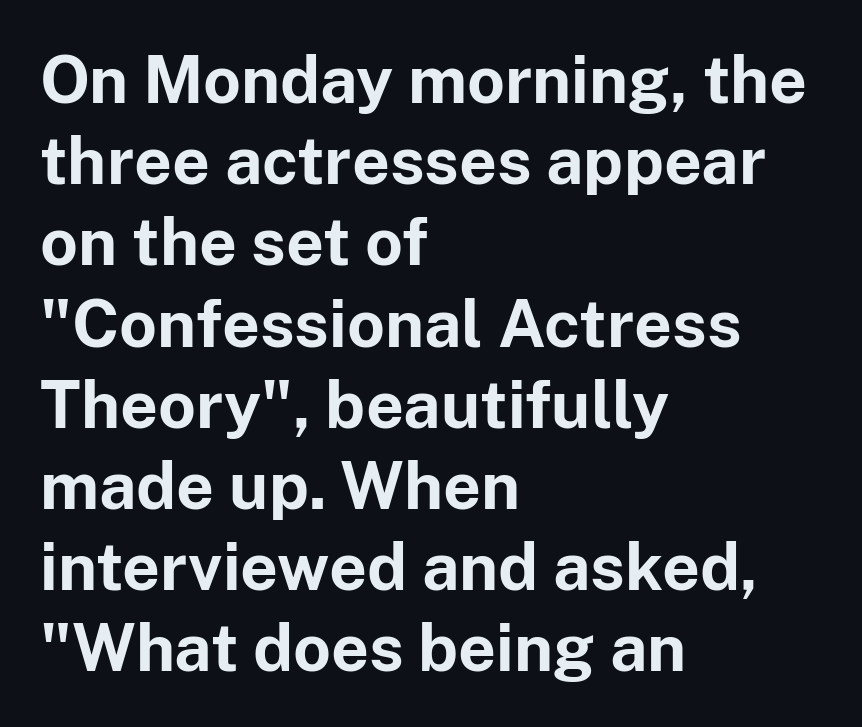
These lines were composed using upright roman letters. The face used here is proportionally spaced, like ordinary book or web type. Thick stems and heavy bowls — unmistakably bold. There is no visible air inserted between adjacent glyphs.
